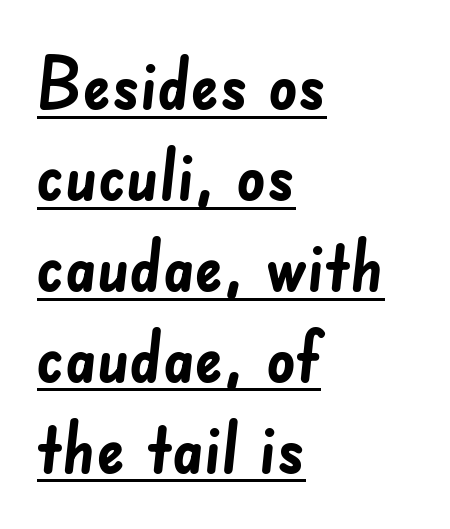
Teacher's note: observe the even left margin — that is flush-left alignment. Caption: lettering with a line underneath. A sans-serif font was chosen for this passage. A full-strength bold gives these letters their thick strokes. Do the characters align in a grid? No, the font is proportional. The line-height multiplier appears to be the usual default.
